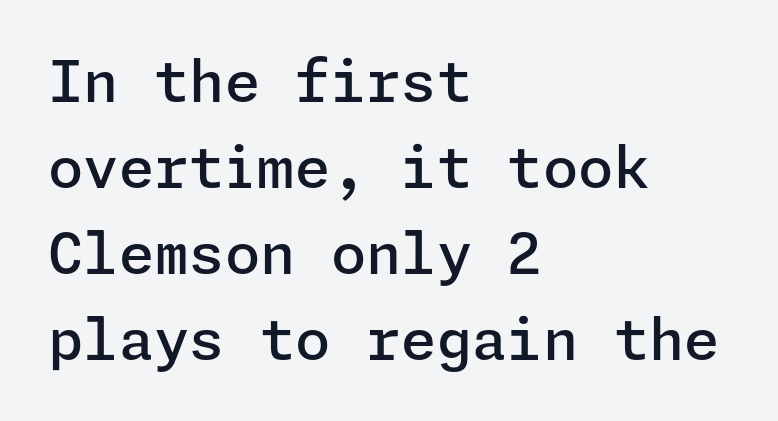
Q: Is the text bold? A: Semi-bold.
Q: Is the text italic (slanted)? A: No, it is upright.
Q: Is the typeface a serif or a sans-serif typeface? A: Sans-serif.
Q: Is the text underlined? A: No.
Q: How is the paragraph aligned? A: Left-aligned.
Q: Is the spacing between letters normal or unusually wide? A: Normal.
Q: Is the spacing between lines tight, normal or loose? A: Normal.
Q: Width (condensed, normal, or wide)? A: Normal.
Q: Stroke contrast? A: Low.
Q: x-height? A: Medium.
